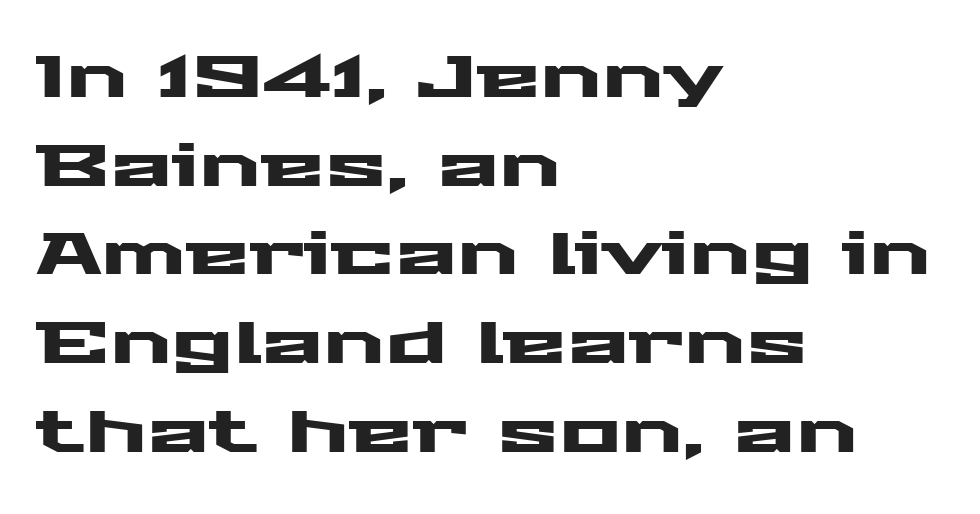
Q: Is the text italic (slanted)? A: No, it is upright.
Q: Is the typeface a serif or a sans-serif typeface? A: Sans-serif.
Q: Is the text underlined? A: No.
Q: How is the paragraph aligned? A: Left-aligned.
Q: Is the spacing between letters normal or unusually wide? A: Normal.
Q: Is the spacing between lines tight, normal or loose? A: Normal.
Q: Width (condensed, normal, or wide)? A: Wide.
Q: Stroke contrast? A: Medium.
Q: x-height? A: Medium.
Q: Monospaced? A: No.
